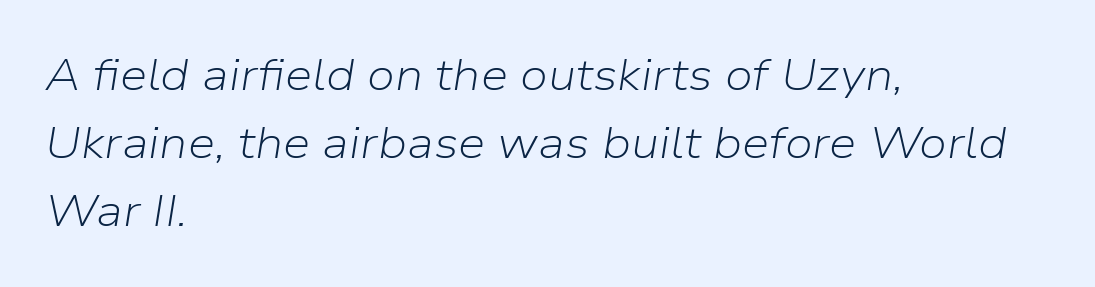
{"italic": "yes", "lean": "right", "slant_degrees": 9, "bold": "no", "weight": "light", "width": "normal", "stroke_contrast": "low", "x_height": "medium", "monospaced": "no", "underline": "no", "align": "left", "line_spacing": "normal", "line_spacing_ratio": 1.54, "letter_spacing": "normal", "letter_spacing_em": 0.0, "glyph_px": 44}
